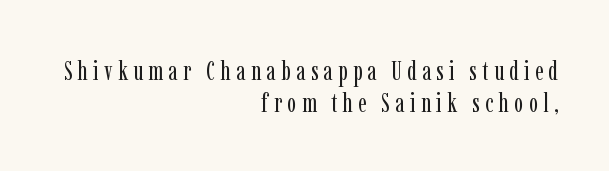
{"italic": "no", "bold": "no", "underline": "no", "align": "right", "line_spacing_ratio": 1.18, "letter_spacing": "wide", "letter_spacing_em": 0.2, "glyph_px": 27}
